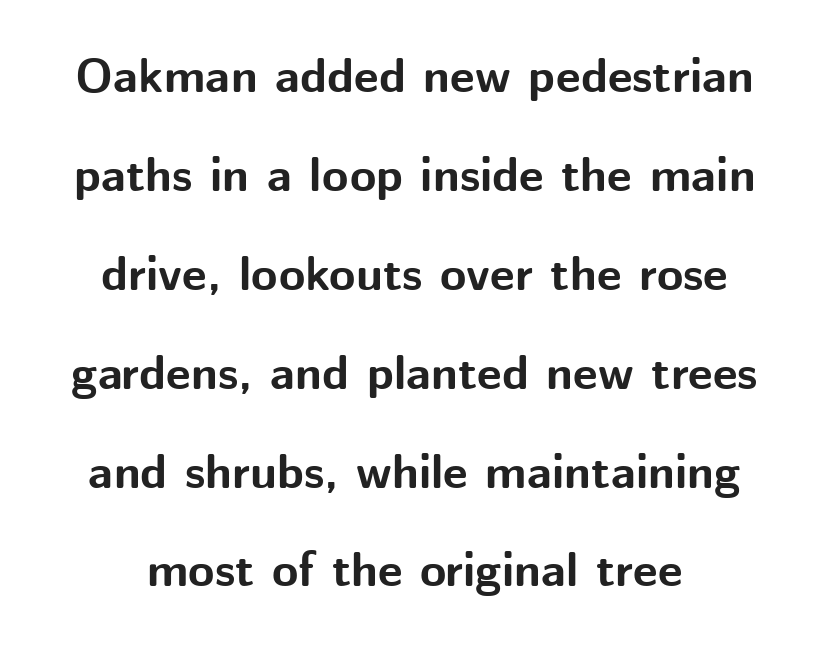
{"serif": "no", "italic": "no", "bold": "yes", "weight": "bold", "width": "normal", "stroke_contrast": "medium", "x_height": "medium", "monospaced": "no", "underline": "no", "line_spacing": "loose", "line_spacing_ratio": 2.06, "letter_spacing": "normal", "letter_spacing_em": 0.0, "glyph_px": 48}
